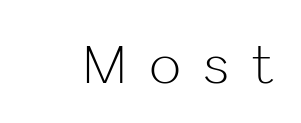
The image shows 52 px light sans-serif type, upright; set unusually wide letter spacing (+0.47 em), not underlined; low stroke contrast and a medium x-height.
